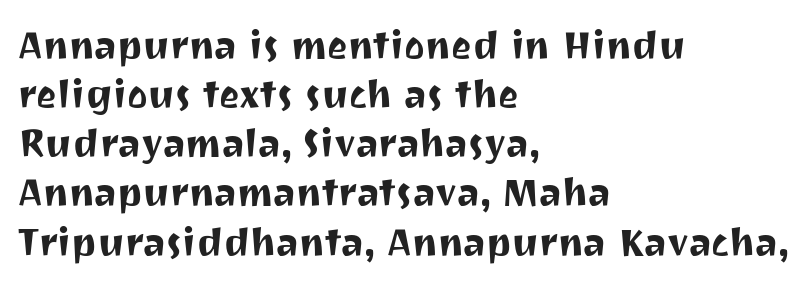
The image shows 39 px sans-serif type, upright; set left-aligned, normal line spacing (1.26x), normal letter spacing, not underlined; medium stroke contrast and a medium x-height.
